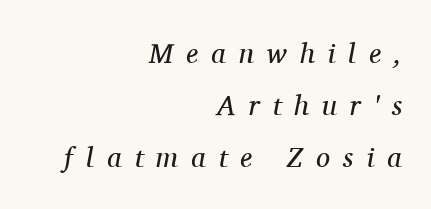
{"serif": "yes", "italic": "yes", "lean": "right", "slant_degrees": 11, "bold": "no", "weight": "regular", "width": "normal", "stroke_contrast": "medium", "x_height": "medium", "monospaced": "no", "underline": "no", "align": "right", "line_spacing_ratio": 1.85, "letter_spacing": "wide", "letter_spacing_em": 0.47, "glyph_px": 28}
